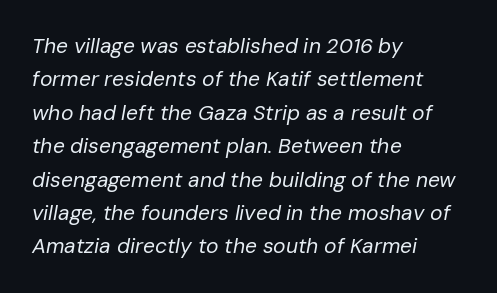
Default kerning and tracking; the words read as compact shapes. The glyphs are unaccompanied by any horizontal stroke below them. No extra ink here — the face is not bold. This sample keeps an unexceptional amount of space between lines. The passage shown leans; its letterforms are oblique.
